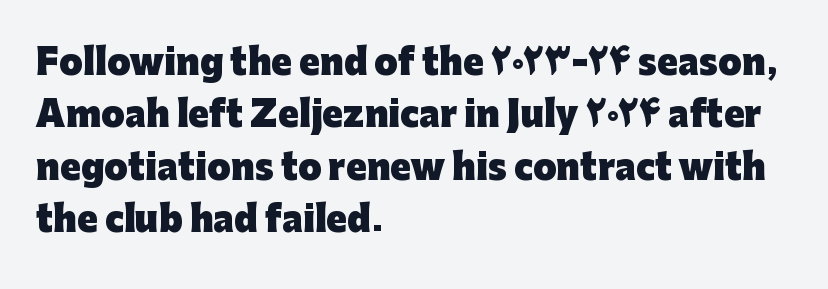
The image shows 34 px heavy sans-serif type, upright; set left-aligned, normal line spacing (1.54x), normal letter spacing, not underlined; low stroke contrast and a medium x-height.
